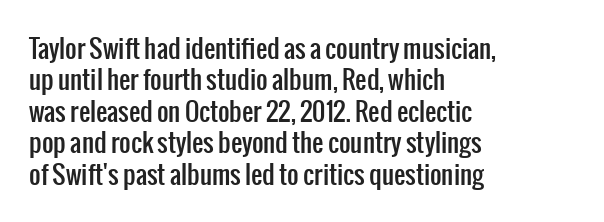
The space directly below the letters is spotless. Whoever set this chose a conventional vertical rhythm. The typesetter chose a ragged-right arrangement here. Posture: straight, roman, zero tilt. Standard letterfit; no display-style spreading of the glyphs.
